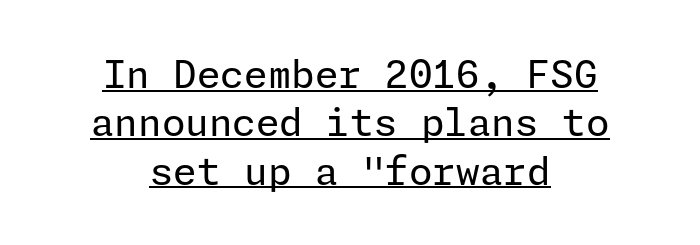
{"serif": "no", "italic": "no", "bold": "no", "weight": "regular", "width": "normal", "stroke_contrast": "low", "x_height": "medium", "underline": "yes", "align": "center", "line_spacing": "normal", "line_spacing_ratio": 1.27, "letter_spacing": "normal", "letter_spacing_em": 0.0, "glyph_px": 38}
